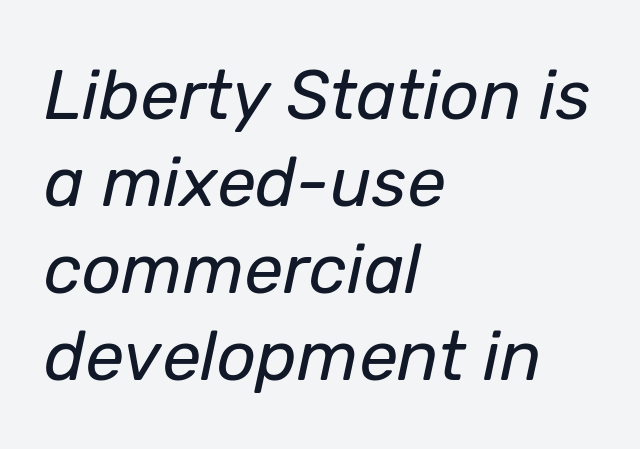
The image shows 69 px regular-weight type, italic (leaning right); set left-aligned, normal line spacing (1.26x), normal letter spacing, not underlined; low stroke contrast and a medium x-height.
